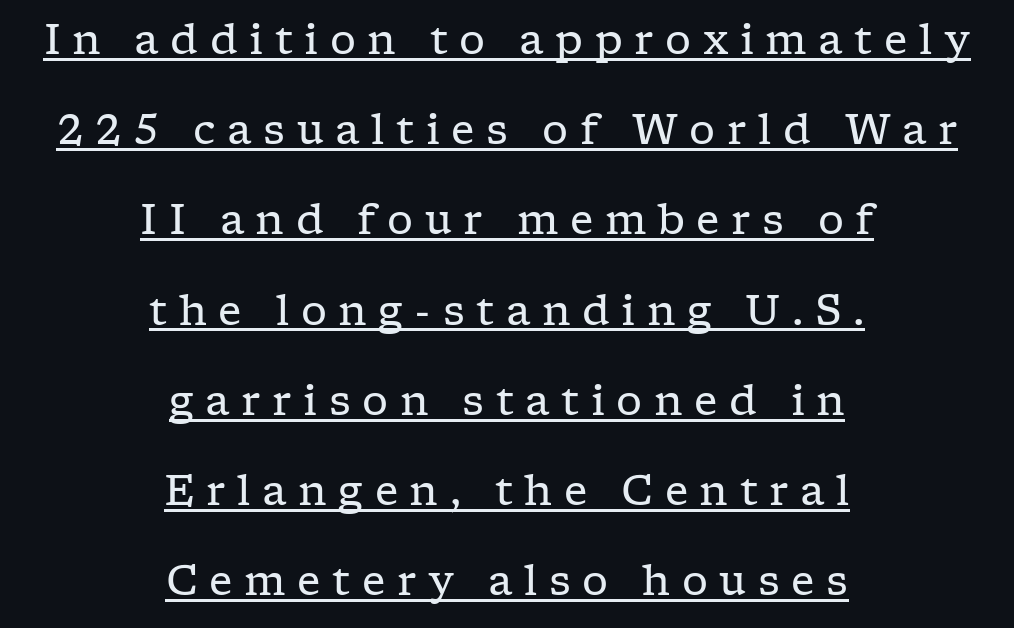
Small tapered or slab feet sit at the stroke ends, so this counts as serif. Bold? No — there's no thickening of the strokes. Honestly, the underline is the first thing you notice here. Vertically, the passage feels expansive, rows floating well apart. The lettering stays uniformly vertical, giving the passage a roman look.
